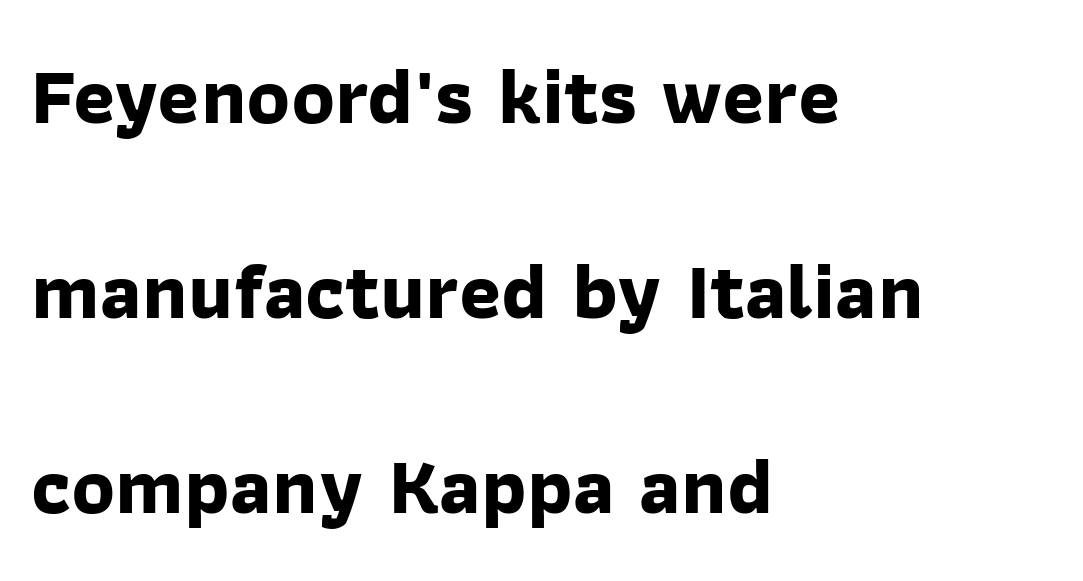
{"serif": "no", "bold": "yes", "weight": "bold", "width": "normal", "stroke_contrast": "low", "x_height": "medium", "monospaced": "no", "underline": "no", "align": "left", "line_spacing": "loose", "line_spacing_ratio": 2.44, "letter_spacing": "normal", "letter_spacing_em": 0.0, "glyph_px": 80}
